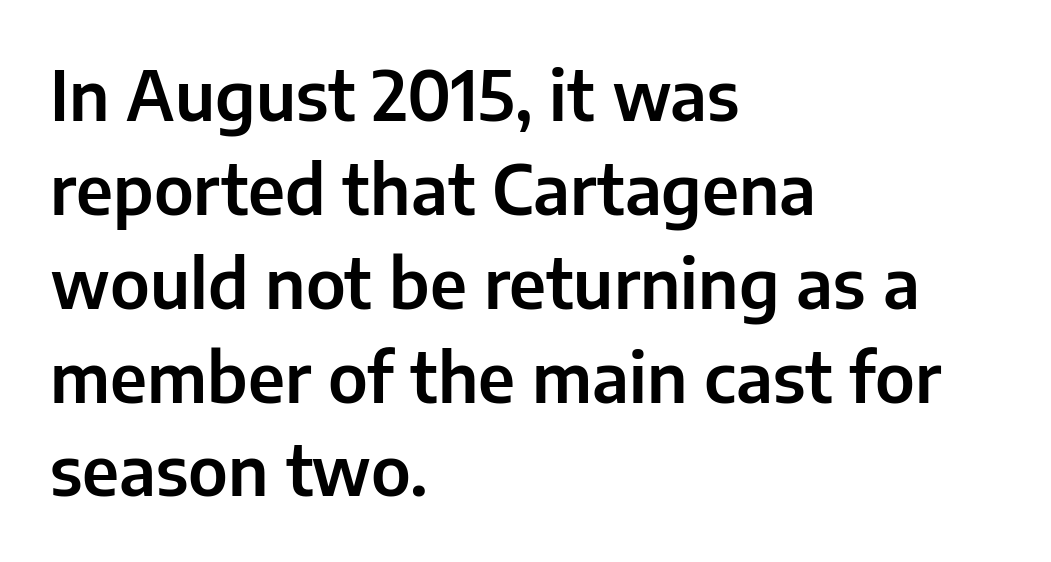
The image shows 68 px sans-serif type, upright; set left-aligned, normal line spacing (1.38x), normal letter spacing, not underlined; low stroke contrast and a medium x-height.
